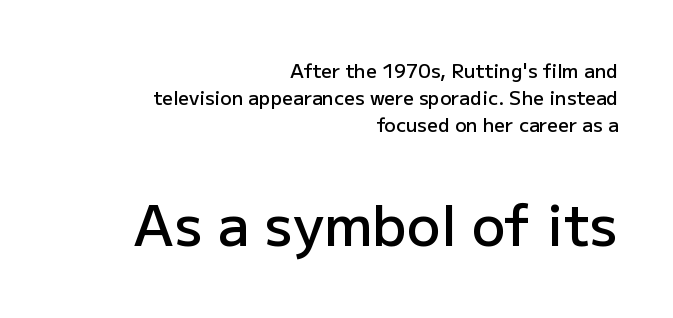
The text block is weighted toward the right margin, trailing off unevenly leftward. The letters sit at their default tracking, neither squeezed nor spread. Each letter keeps its own natural width here, so spacing adapts to shape. A bit beefed up — I'd call it semibold rather than bold. The characters display no serif detailing; their extremities are plain. Does the leading feel generous? No, just average.
